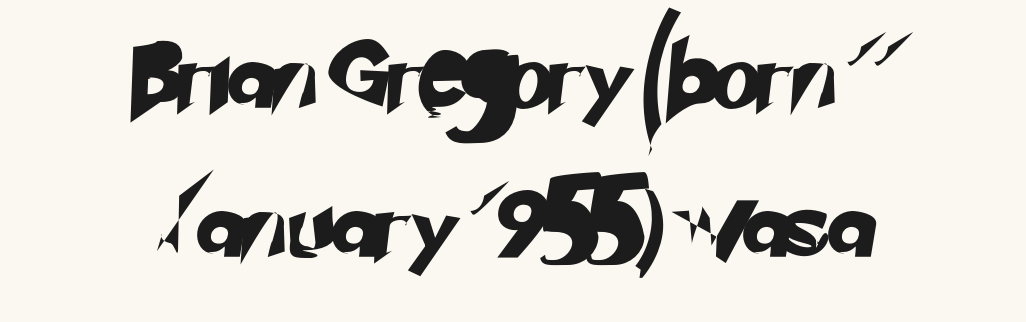
The image shows 67 px sans-serif type; set centered, loose line spacing (2.23x), normal letter spacing, not underlined; low stroke contrast and a small x-height.
